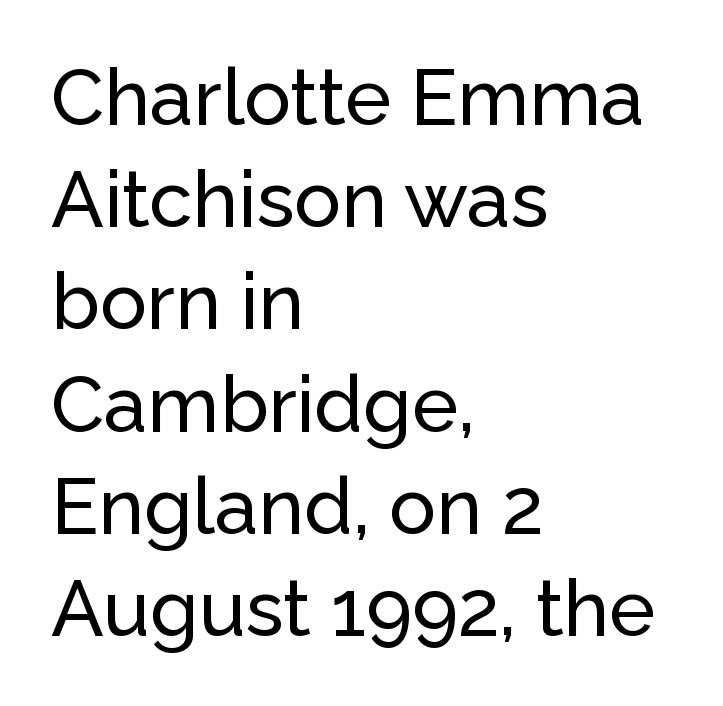
{"serif": "no", "italic": "no", "width": "normal", "stroke_contrast": "low", "x_height": "medium", "monospaced": "no", "underline": "no", "align": "left", "line_spacing": "normal", "line_spacing_ratio": 1.31, "letter_spacing": "normal", "letter_spacing_em": 0.0, "glyph_px": 78}
